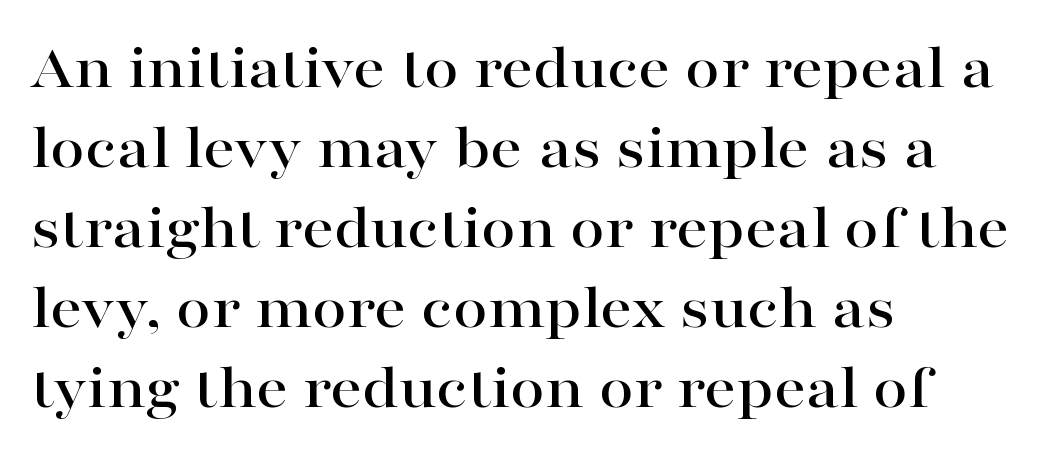
{"serif": "yes", "italic": "no", "width": "wide", "stroke_contrast": "high", "x_height": "medium", "monospaced": "no", "underline": "no", "align": "left", "line_spacing": "normal", "line_spacing_ratio": 1.27, "letter_spacing": "normal", "letter_spacing_em": 0.0, "glyph_px": 63}
